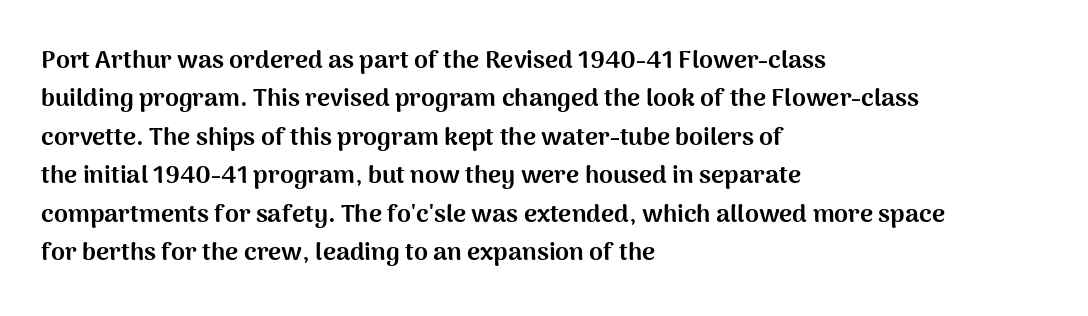
{"italic": "no", "bold": "yes", "underline": "no", "align": "left", "line_spacing": "normal", "line_spacing_ratio": 1.54, "letter_spacing": "normal", "letter_spacing_em": 0.0, "glyph_px": 25}
